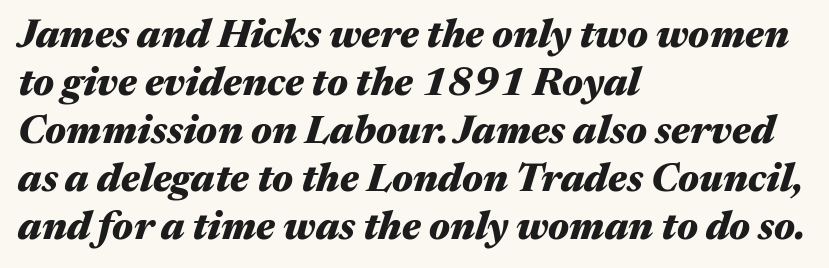
Is the type bold? Yes — the strokes are clearly thick and heavy. This is oblique type, the kind used for emphasis or titles. Do the characters align in a grid? No, the font is proportional. The foot of each line stays bare and open.
